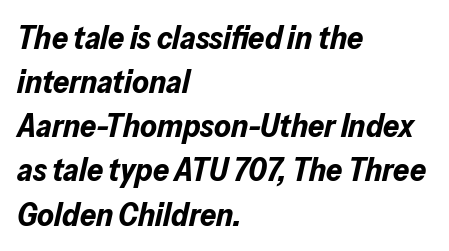
Q: Is the text bold? A: Yes.
Q: Is the text italic (slanted)? A: Yes, it leans right by about 13 degrees.
Q: Is the text underlined? A: No.
Q: How is the paragraph aligned? A: Left-aligned.
Q: Is the spacing between letters normal or unusually wide? A: Normal.
Q: Is the spacing between lines tight, normal or loose? A: Normal.
Q: Width (condensed, normal, or wide)? A: Normal.
Q: Stroke contrast? A: Low.
Q: x-height? A: Medium.
Q: Monospaced? A: No.
